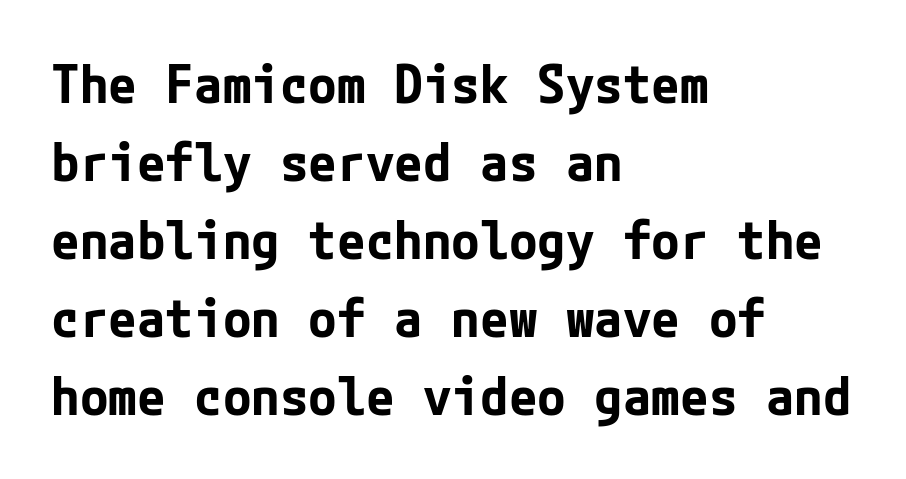
The image shows 52 px bold sans-serif type, upright; set left-aligned, normal line spacing (1.5x), normal letter spacing, not underlined; low stroke contrast and a medium x-height.
